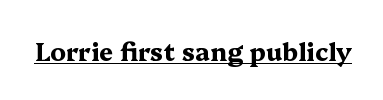
The image shows 25 px bold type, upright; set normal letter spacing, underlined.
